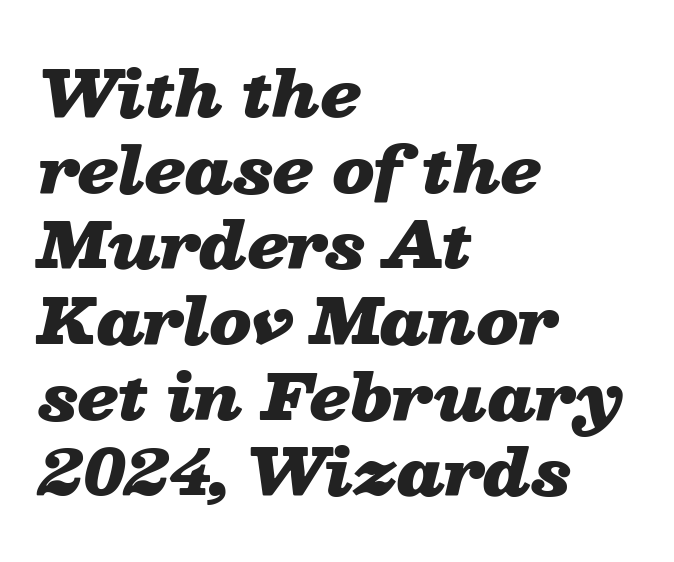
{"italic": "yes", "lean": "right", "slant_degrees": 13, "bold": "yes", "weight": "heavy", "width": "wide", "stroke_contrast": "low", "x_height": "medium", "monospaced": "no", "underline": "no", "align": "left", "line_spacing_ratio": 1.22, "letter_spacing": "normal", "letter_spacing_em": 0.0, "glyph_px": 62}
